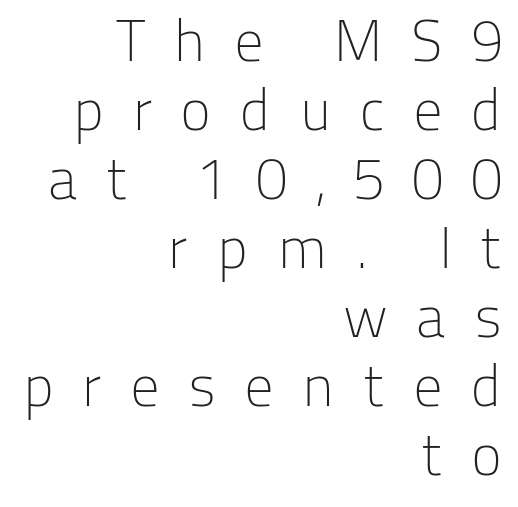
{"serif": "no", "italic": "no", "bold": "no", "weight": "light", "width": "normal", "stroke_contrast": "low", "x_height": "medium", "monospaced": "no", "underline": "no", "align": "right", "line_spacing_ratio": 1.17, "letter_spacing": "wide", "letter_spacing_em": 0.47, "glyph_px": 59}
